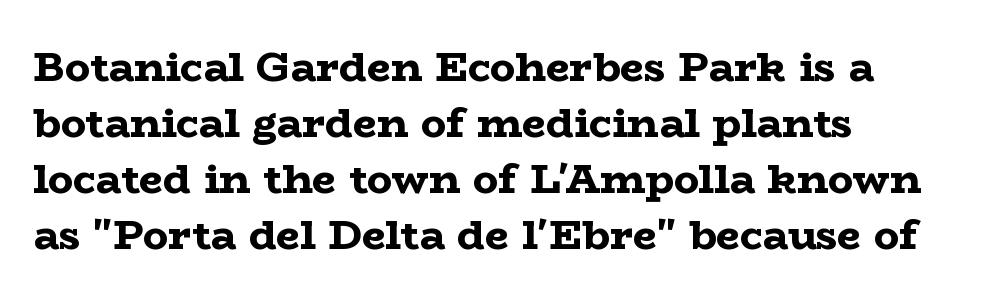
Has an underline been added? It has not. Typographically, this falls in the serif category. Quick note: interline space is typical. As a designer I'd log this as weight 700, bold. What stands out about the letter spacing? Nothing — it is the standard amount.
